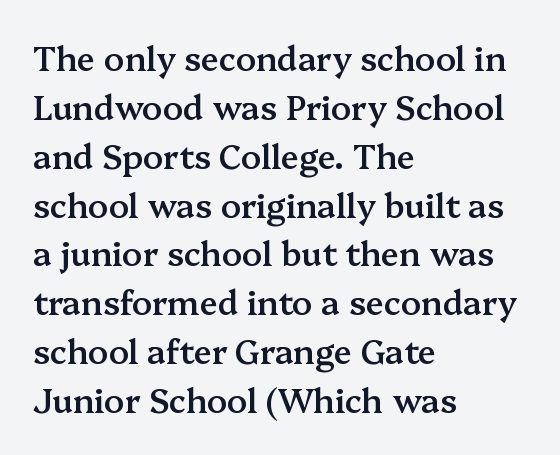
{"serif": "yes", "italic": "no", "bold": "semi", "weight": "semibold", "width": "normal", "stroke_contrast": "medium", "x_height": "medium", "monospaced": "no", "underline": "no", "align": "left", "line_spacing": "normal", "line_spacing_ratio": 1.48, "letter_spacing": "normal", "letter_spacing_em": 0.0, "glyph_px": 33}
